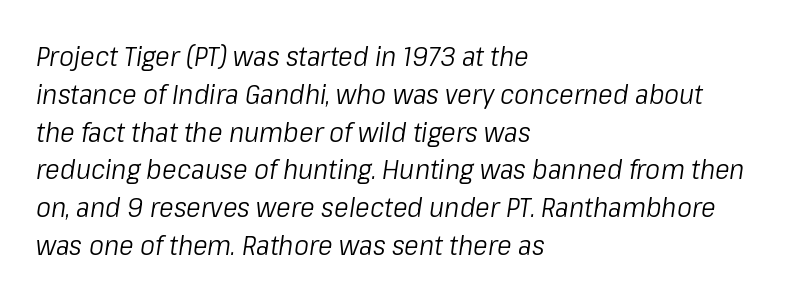
{"italic": "yes", "lean": "right", "slant_degrees": 8, "bold": "no", "weight": "light", "width": "condensed", "stroke_contrast": "low", "x_height": "medium", "monospaced": "no", "underline": "no", "align": "left", "line_spacing": "normal", "line_spacing_ratio": 1.35, "letter_spacing": "normal", "letter_spacing_em": 0.0, "glyph_px": 28}
